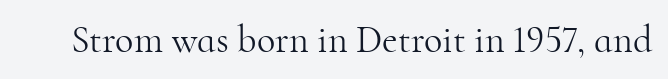
The image shows 38 px light serif type, upright; set normal letter spacing, not underlined; high stroke contrast and a small x-height.
